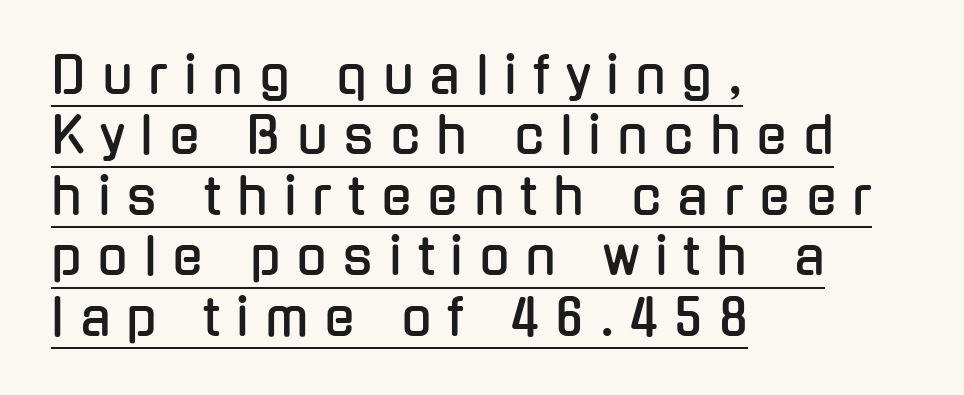
Characters remain perfectly vertical along every line. Each letter keeps its own natural width here, so spacing adapts to shape. Underlined type. Note: no serifs on the glyphs.
